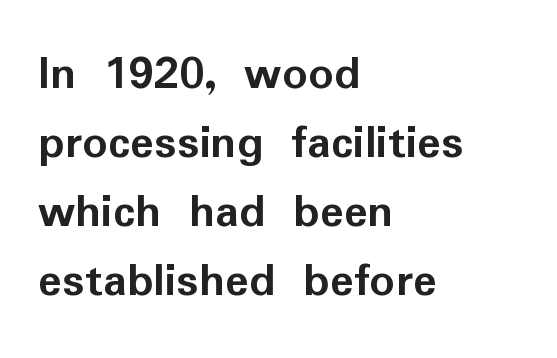
{"serif": "no", "italic": "no", "bold": "yes", "weight": "semibold", "width": "normal", "stroke_contrast": "low", "x_height": "medium", "monospaced": "no", "underline": "no", "align": "left", "line_spacing": "normal", "line_spacing_ratio": 1.38, "letter_spacing": "normal", "letter_spacing_em": 0.0, "glyph_px": 50}
